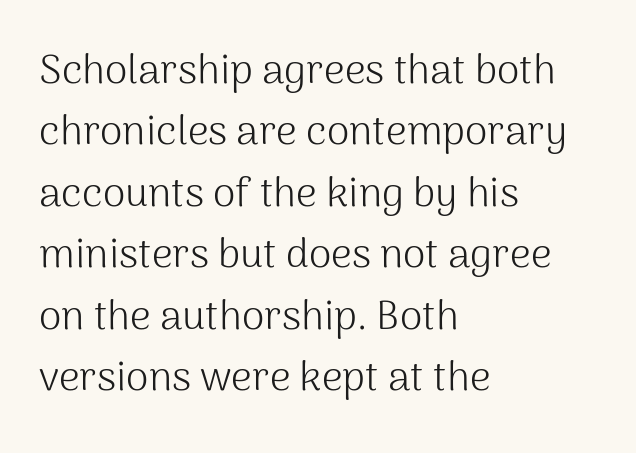
{"serif": "no", "italic": "no", "bold": "no", "weight": "light", "width": "normal", "stroke_contrast": "medium", "x_height": "medium", "monospaced": "no", "underline": "no", "align": "left", "line_spacing": "normal", "line_spacing_ratio": 1.5, "letter_spacing": "normal", "letter_spacing_em": 0.0, "glyph_px": 41}
